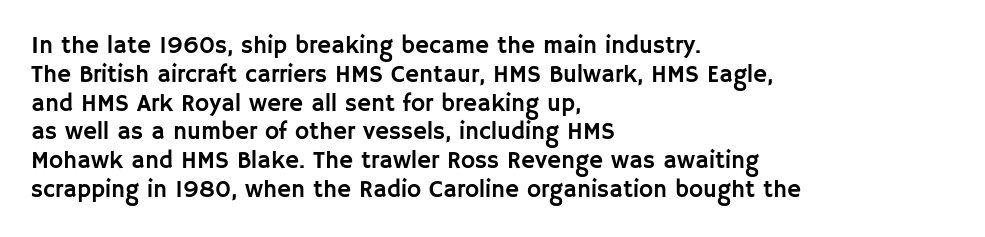
{"italic": "no", "underline": "no", "align": "left", "line_spacing_ratio": 1.2, "letter_spacing": "normal", "letter_spacing_em": 0.0, "glyph_px": 24}
